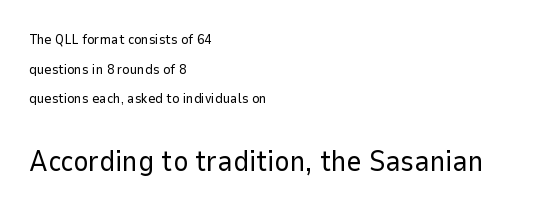
Q: Is the text bold? A: No.
Q: Is the text italic (slanted)? A: No, it is upright.
Q: Is the typeface a serif or a sans-serif typeface? A: Sans-serif.
Q: Is the text underlined? A: No.
Q: How is the paragraph aligned? A: Left-aligned.
Q: Is the spacing between letters normal or unusually wide? A: Normal.
Q: Is the spacing between lines tight, normal or loose? A: Loose.
Q: Which block of text is set in a larger size, the first (top) or the second (bottom)? A: The second (bottom) one.
Q: Width (condensed, normal, or wide)? A: Normal.
Q: Stroke contrast? A: Low.
Q: x-height? A: Medium.
Q: Monospaced? A: No.
